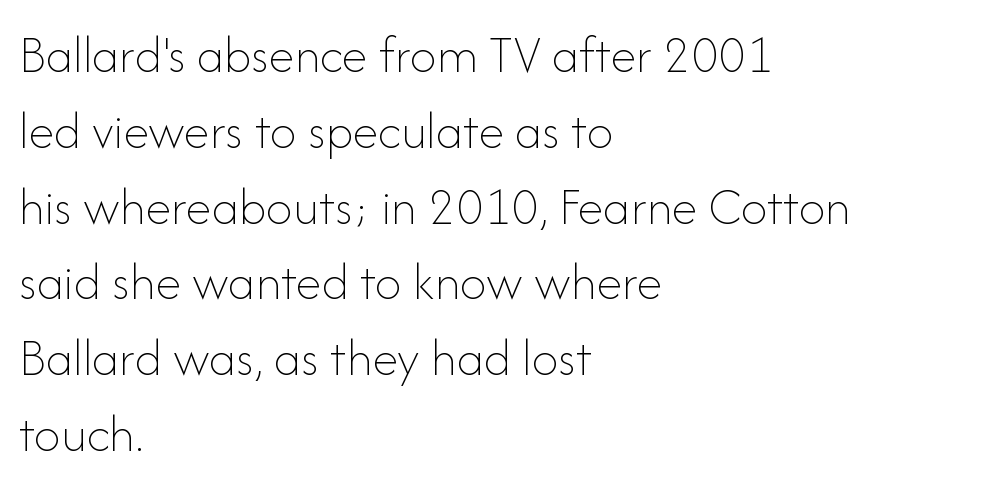
Spacing verdict: proportional, widths tailored to each character. Stroke thickness stays within the range of a standard reading face or lighter. Tracking here is standard; glyphs follow each other at the usual distance. Leftover space on each line is placed entirely after the last word. The leading is moderate, giving the passage an even texture. Quick note: not italic, upright.
